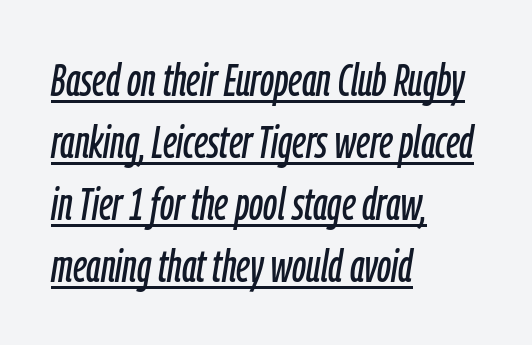
{"italic": "yes", "lean": "right", "slant_degrees": 9, "width": "condensed", "stroke_contrast": "low", "x_height": "medium", "monospaced": "no", "underline": "yes", "align": "left", "line_spacing": "normal", "line_spacing_ratio": 1.35, "letter_spacing": "normal", "letter_spacing_em": 0.0, "glyph_px": 46}
